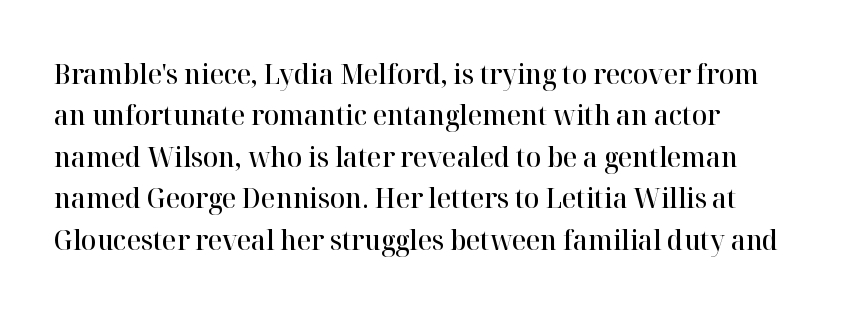
The image shows 28 px semibold serif type, upright; set left-aligned, normal line spacing (1.48x), normal letter spacing, not underlined; high stroke contrast and a medium x-height.
